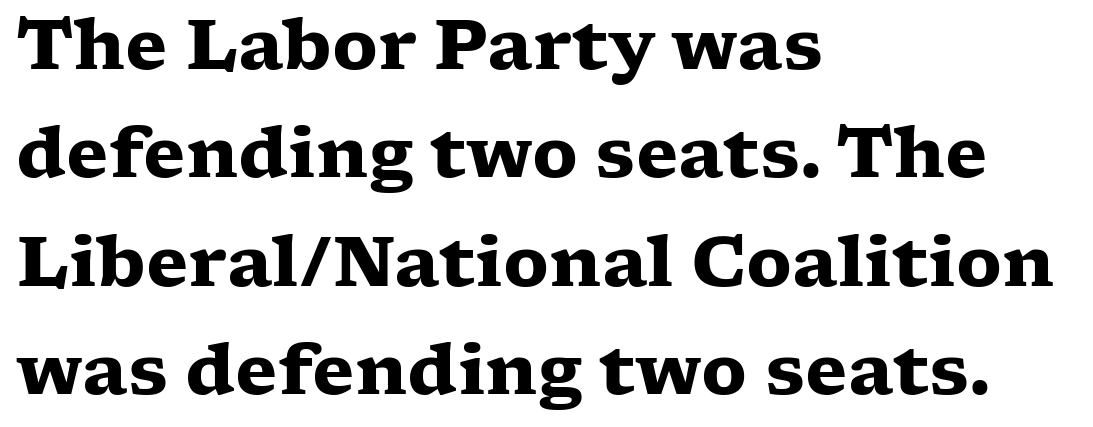
Q: Is the text bold? A: Yes.
Q: Is the text italic (slanted)? A: No, it is upright.
Q: Is the typeface a serif or a sans-serif typeface? A: Serif.
Q: Is the text underlined? A: No.
Q: How is the paragraph aligned? A: Left-aligned.
Q: Is the spacing between letters normal or unusually wide? A: Normal.
Q: Is the spacing between lines tight, normal or loose? A: Normal.
Q: Width (condensed, normal, or wide)? A: Wide.
Q: Stroke contrast? A: Low.
Q: x-height? A: Medium.
Q: Monospaced? A: No.
